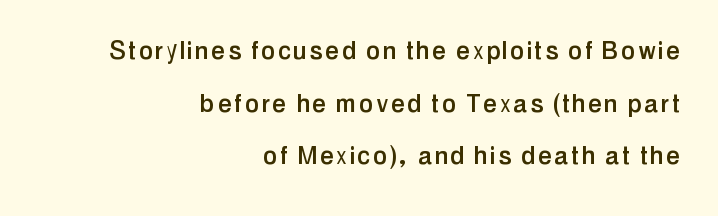
The image shows 31 px condensed sans-serif type, upright; set right-aligned, normal line spacing (1.7x), not underlined; low stroke contrast and a medium x-height.
